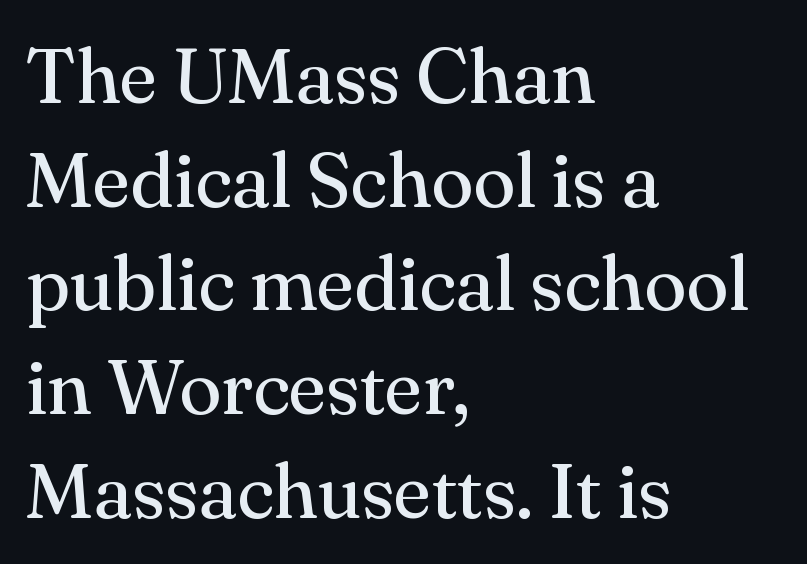
Q: Is the text bold? A: No.
Q: Is the text italic (slanted)? A: No, it is upright.
Q: Is the typeface a serif or a sans-serif typeface? A: Serif.
Q: Is the text underlined? A: No.
Q: How is the paragraph aligned? A: Left-aligned.
Q: Is the spacing between letters normal or unusually wide? A: Normal.
Q: Is the spacing between lines tight, normal or loose? A: Normal.
Q: Width (condensed, normal, or wide)? A: Normal.
Q: Stroke contrast? A: Medium.
Q: x-height? A: Small.
Q: Monospaced? A: No.
